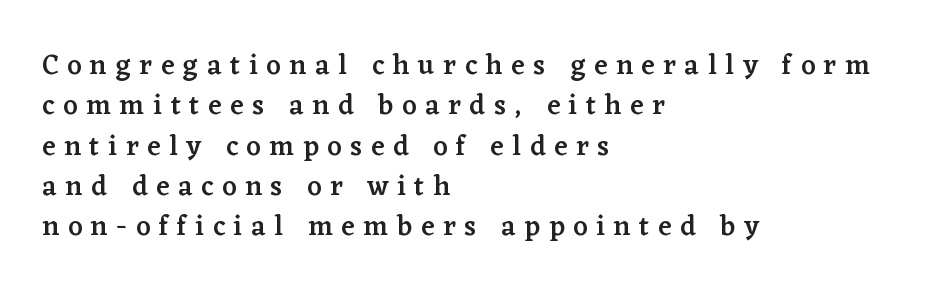
The image shows 28 px semibold serif type, upright; set left-aligned, normal line spacing (1.44x), unusually wide letter spacing (+0.31 em), not underlined; low stroke contrast and a medium x-height.
